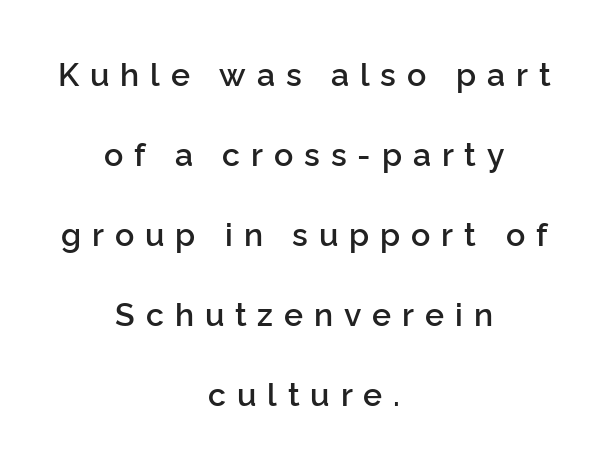
{"serif": "no", "italic": "no", "bold": "semi", "weight": "semibold", "width": "normal", "stroke_contrast": "low", "x_height": "medium", "monospaced": "no", "underline": "no", "align": "center", "line_spacing": "loose", "line_spacing_ratio": 2.5, "letter_spacing": "wide", "letter_spacing_em": 0.34, "glyph_px": 32}
